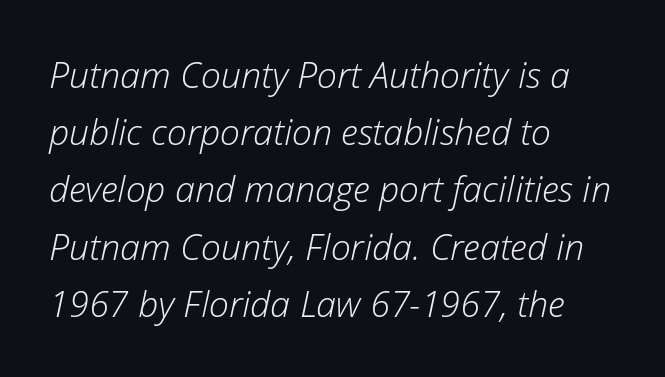
{"italic": "yes", "lean": "right", "slant_degrees": 12, "bold": "no", "weight": "light", "width": "normal", "stroke_contrast": "low", "x_height": "medium", "monospaced": "no", "underline": "no", "align": "left", "line_spacing": "normal", "line_spacing_ratio": 1.59, "letter_spacing": "normal", "letter_spacing_em": 0.0, "glyph_px": 36}
